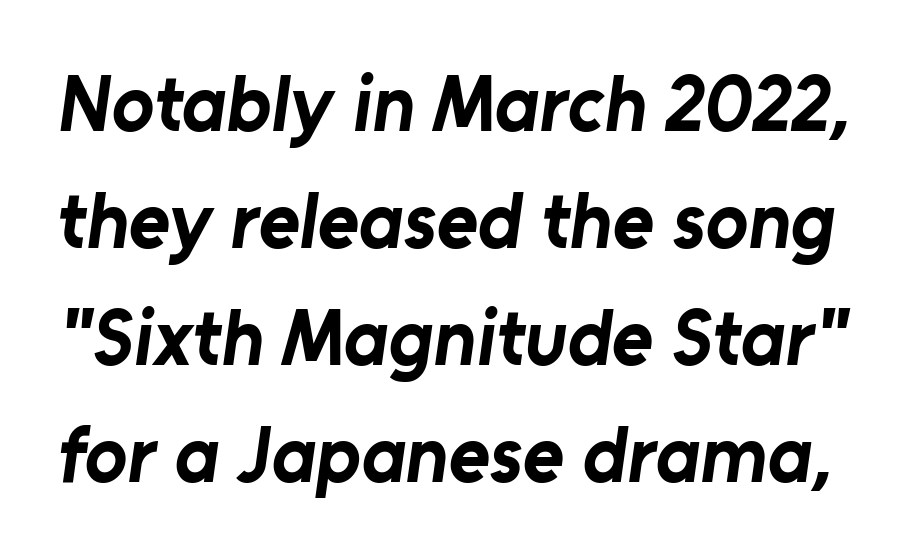
The image shows 79 px bold sans-serif type; set normal line spacing (1.48x), normal letter spacing, not underlined; low stroke contrast and a medium x-height.
